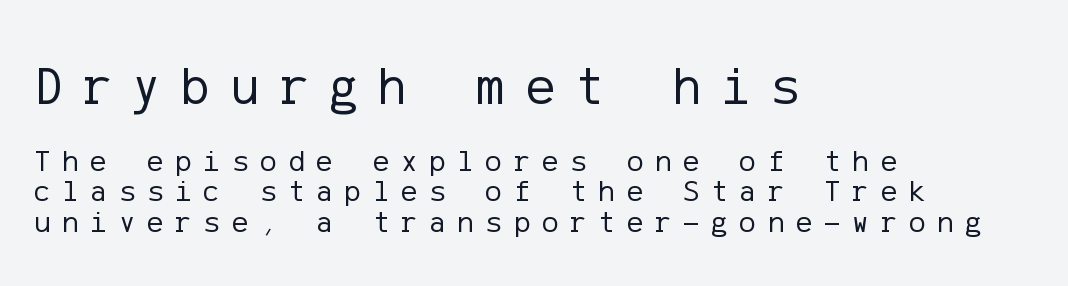
The rendering inserts visible extra space after every character. Of the two passages, the one on top uses the larger point size. The space between consecutive lines is stingy. The characters display no serif detailing; their extremities are plain. Every row of glyphs begins at an identical x-position on the left.
